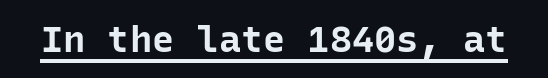
The lettering stays uniformly vertical, giving the passage a roman look. In terms of letterform style, serifs are entirely absent. The face used here is monospaced, like something from a code editor. Each word holds together tightly as a unit, with standard inter-letter gaps. Has an underline been added? It has. The strokes are fattened all the way to bold.
